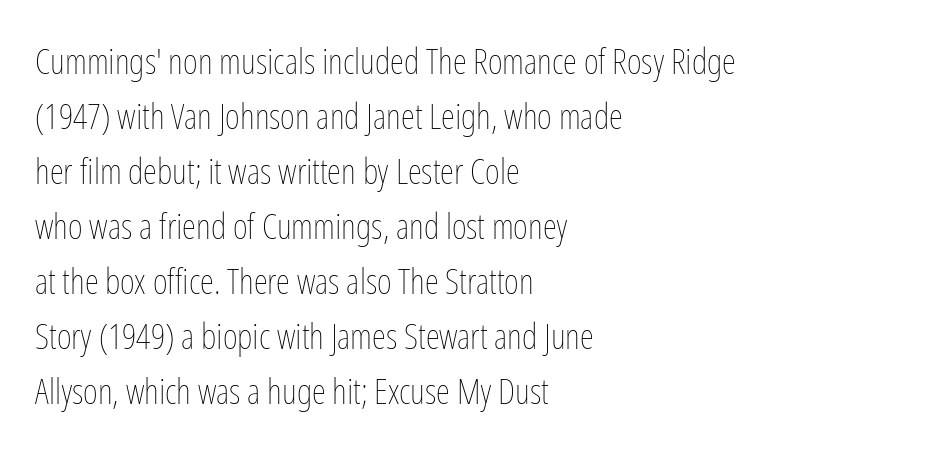
The space directly below the letters is spotless. A light-to-regular cut is what we see here. The face used here is proportionally spaced, like ordinary book or web type. The passage is arranged the way most books set body copy — flush left. Nobody touched the tracking dial on this one.
